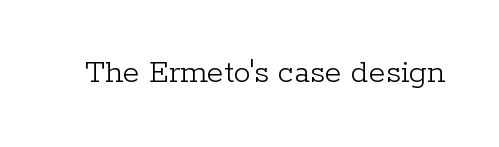
{"serif": "yes", "italic": "no", "bold": "no", "weight": "light", "width": "normal", "stroke_contrast": "low", "x_height": "medium", "monospaced": "no", "underline": "no", "letter_spacing": "normal", "letter_spacing_em": 0.0, "glyph_px": 34}
